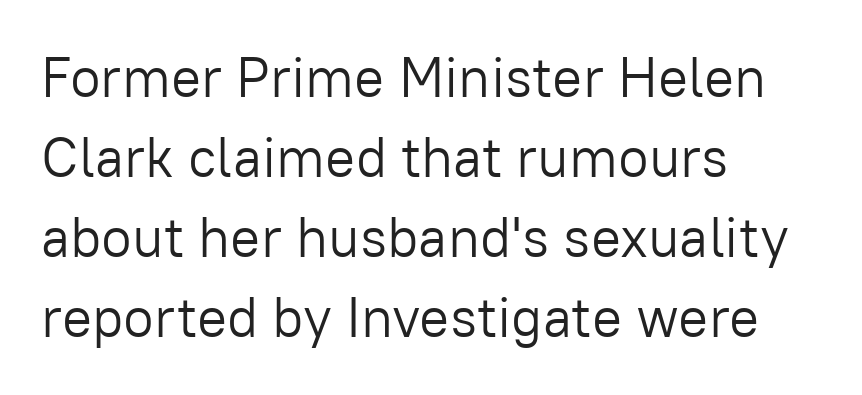
The gaps between neighbouring characters are ordinary and unremarkable. No italicization has been applied; the sample stays upright. Caption: multi-line text, flush left, ragged right. Character widths vary here, with narrow letters taking less room than wide ones. Underlining? Definitely not there. Letters have the restrained weight of plain body copy at most.
